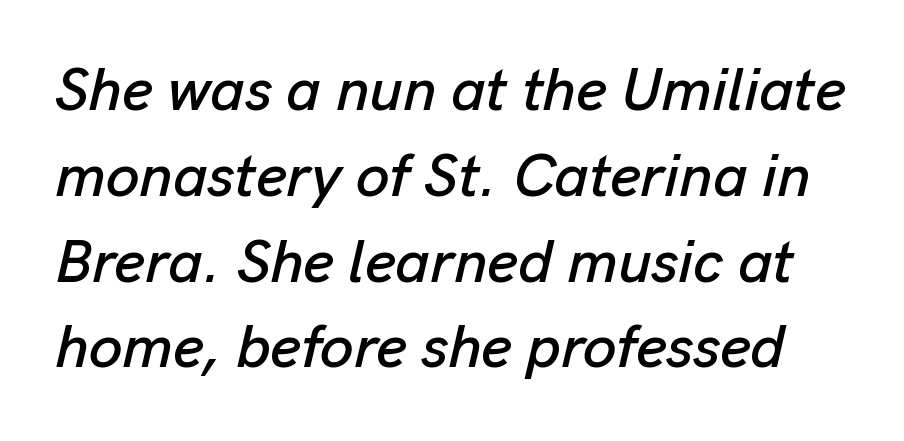
Underlining? Definitely not there. Observe the ordinary spacing: letters are neighbours, not strangers. The rendering uses natural spacing where letterforms have individual widths. Style check: oblique.
